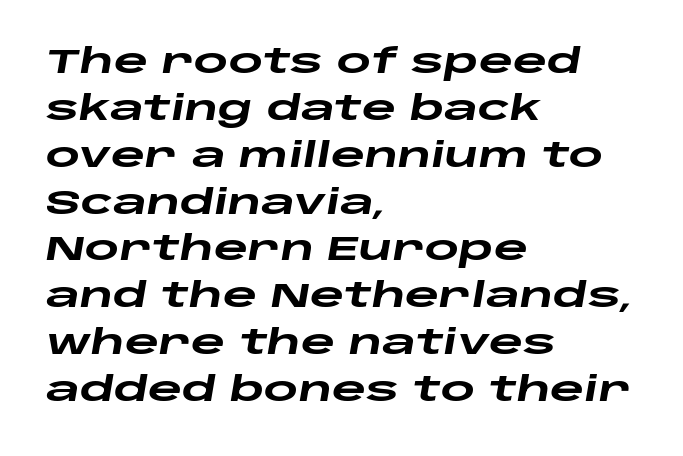
Q: Is the text bold? A: Yes.
Q: Is the text italic (slanted)? A: Yes, it leans right by about 10 degrees.
Q: Is the text underlined? A: No.
Q: How is the paragraph aligned? A: Left-aligned.
Q: Is the spacing between letters normal or unusually wide? A: Normal.
Q: Is the spacing between lines tight, normal or loose? A: Normal.
Q: Width (condensed, normal, or wide)? A: Wide.
Q: Stroke contrast? A: Low.
Q: x-height? A: Large.
Q: Monospaced? A: No.
